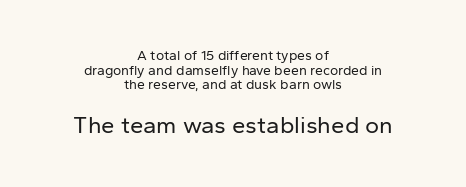
{"italic": "no", "bold": "no", "underline": "no", "align": "center", "line_spacing": "tight", "line_spacing_ratio": 1.05, "letter_spacing": "normal", "letter_spacing_em": 0.0, "larger_block": "second", "size_ratio": 1.71, "glyph_px": 24}
